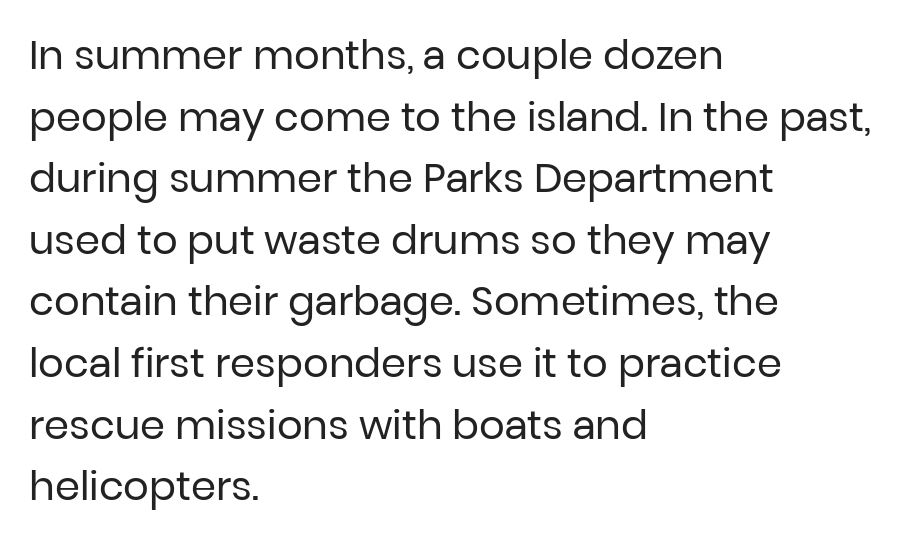
{"serif": "no", "italic": "no", "bold": "no", "weight": "regular", "width": "normal", "stroke_contrast": "low", "x_height": "medium", "monospaced": "no", "underline": "no", "align": "left", "line_spacing": "normal", "line_spacing_ratio": 1.54, "letter_spacing": "normal", "letter_spacing_em": 0.0, "glyph_px": 40}
